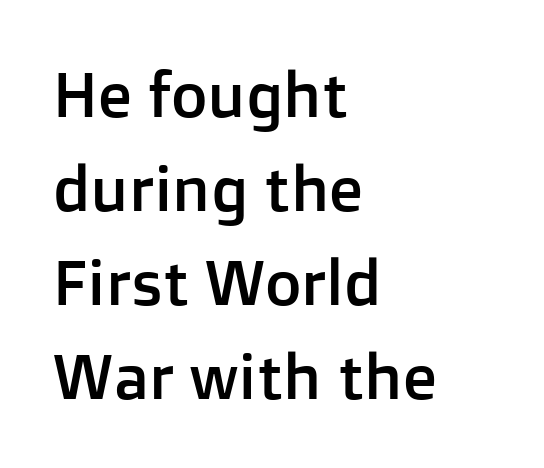
The image shows 63 px sans-serif type, upright; set left-aligned, normal line spacing (1.49x), normal letter spacing, not underlined; low stroke contrast and a medium x-height.
